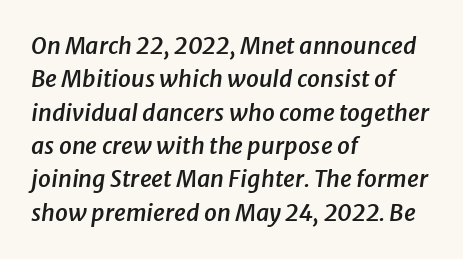
The image shows 23 px text type, italic (leaning right); set left-aligned, normal line spacing (1.45x), normal letter spacing, not underlined.
